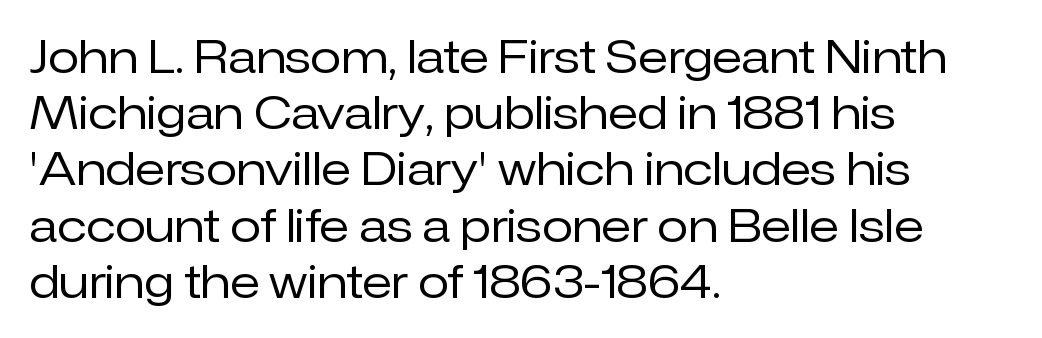
Is the type heavy? It reads as light-to-regular instead. The face used here is a sans, in the tradition of grotesques and geometrics. If you measured baseline to baseline, you'd find a middling distance. The font's upright variant was chosen for this text. Casual observation: everything's shoved over to the left. Honestly, the letter spacing is just normal — you wouldn't notice it.
